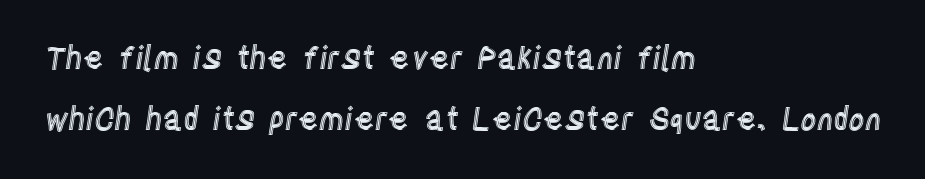
Horizontal alignment here is leftward, the default for most running prose. Words appear dense and cohesive because spacing is normal. Note the varied advance widths — an 'i' is clearly narrower than an 'm'. Beneath every word, the page is bare.
